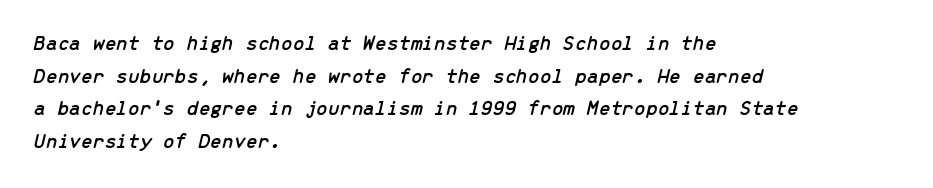
The image shows 21 px text type, italic (leaning right); set left-aligned, normal line spacing (1.55x), normal letter spacing, not underlined.
